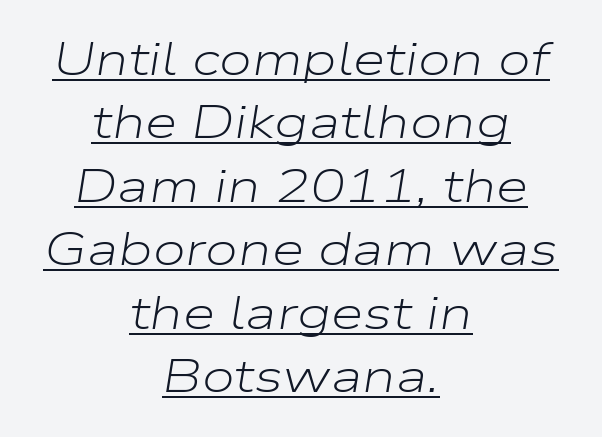
The image shows 47 px light, wide type, italic (leaning right); set centered, normal line spacing (1.35x), normal letter spacing, underlined; low stroke contrast and a medium x-height.
